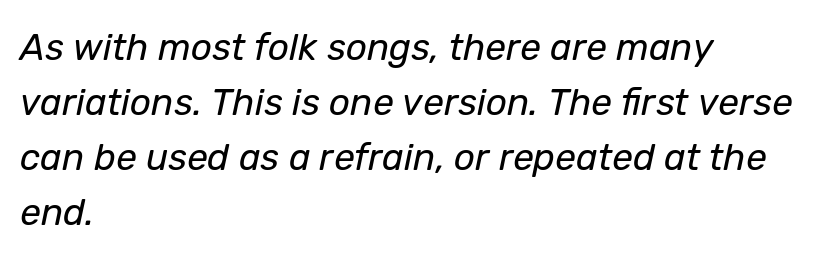
The image shows 37 px regular-weight type, italic (leaning right); set left-aligned, normal line spacing (1.49x), normal letter spacing, not underlined; low stroke contrast and a medium x-height.
